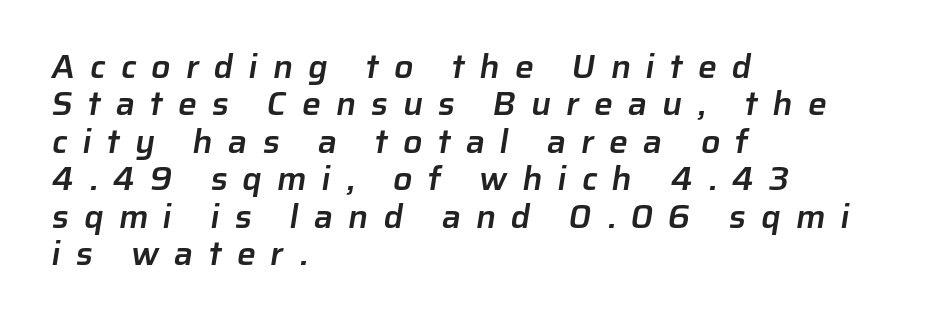
The image shows 34 px semibold sans-serif type; set left-aligned, tight line spacing (1.1x), unusually wide letter spacing (+0.44 em), not underlined; low stroke contrast and a medium x-height.
